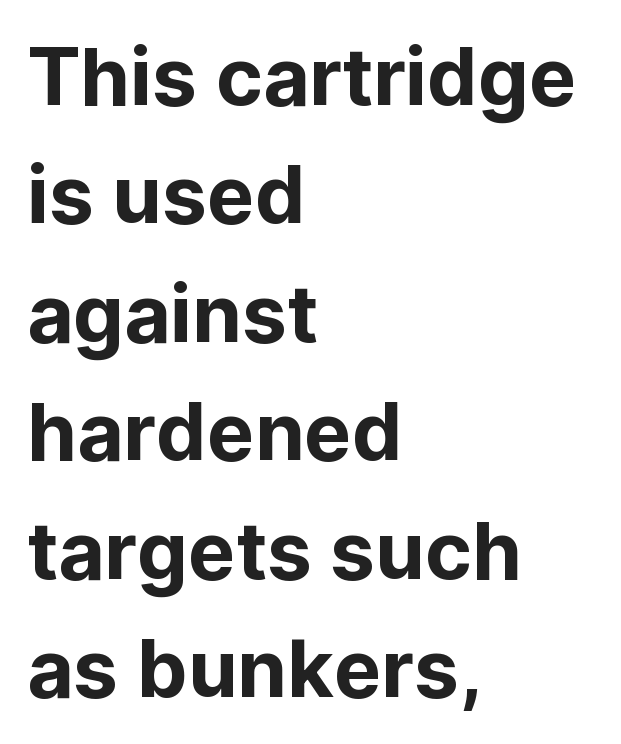
This rendering leaves character spacing at its baseline value. The rendering uses natural spacing where letterforms have individual widths. Each letter's strokes conclude bluntly, with no projecting serifs. Leftover space on each line is placed entirely after the last word. Check under the words: just untouched page. Baseline-to-baseline distance is the conventional proportion of letter height.
